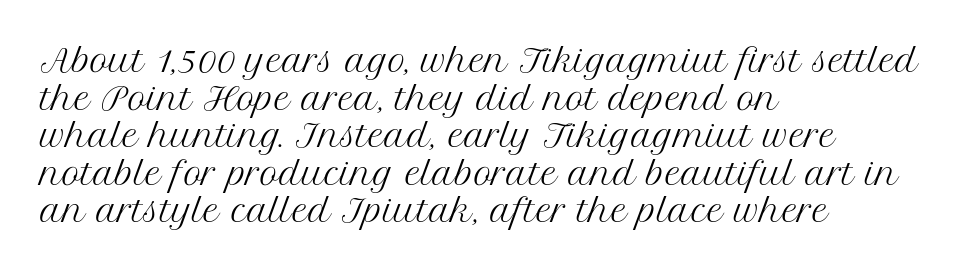
The image shows 31 px regular-weight type; set left-aligned, line spacing 1.21x, normal letter spacing, not underlined; medium stroke contrast and a medium x-height.
